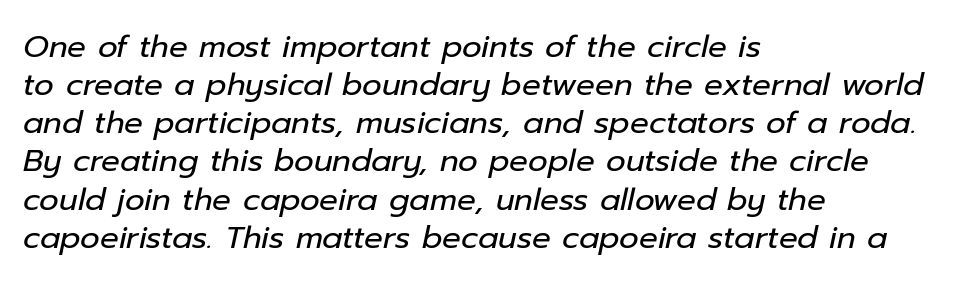
Q: Is the text bold? A: No.
Q: Is the text italic (slanted)? A: Yes, it leans right by about 12 degrees.
Q: Is the text underlined? A: No.
Q: How is the paragraph aligned? A: Left-aligned.
Q: Is the spacing between letters normal or unusually wide? A: Normal.
Q: Width (condensed, normal, or wide)? A: Normal.
Q: Stroke contrast? A: Low.
Q: x-height? A: Medium.
Q: Monospaced? A: No.
